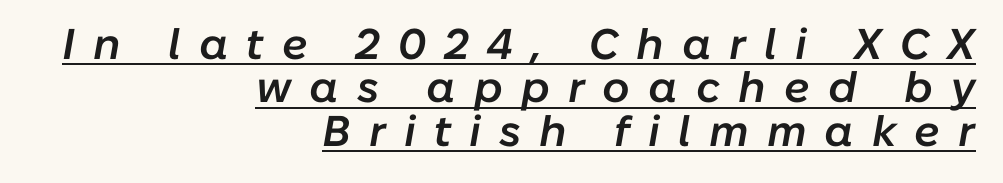
This sample uses an oblique cut, with every glyph tilted off the vertical. The words here are underlined. Very little white space separates one row of letters from the next. Which margin do the lines hug? The right one — the left edge is uneven. Typographic density is moderately raised because the face is semibold. The letterforms stand isolated, each surrounded by extra space.
